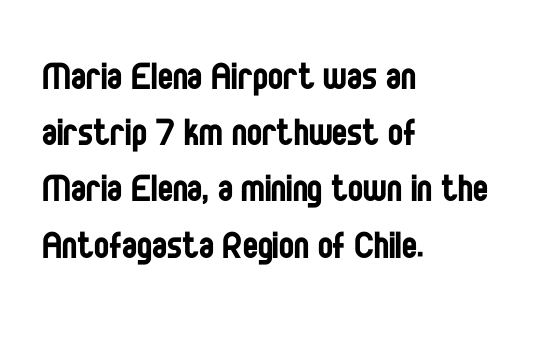
{"serif": "no", "italic": "no", "bold": "no", "weight": "regular", "width": "condensed", "stroke_contrast": "low", "x_height": "large", "monospaced": "no", "underline": "no", "align": "left", "line_spacing": "normal", "line_spacing_ratio": 1.25, "letter_spacing": "normal", "letter_spacing_em": 0.0, "glyph_px": 45}
